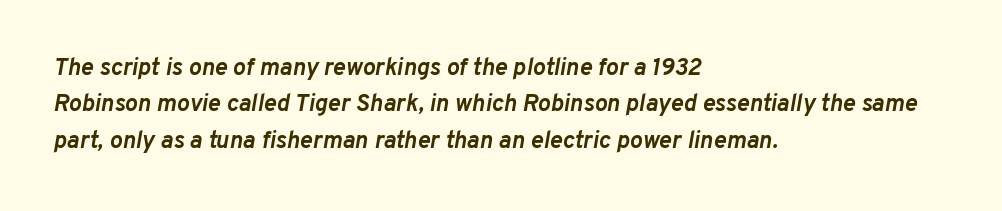
{"italic": "yes", "lean": "right", "slant_degrees": 10, "bold": "yes", "underline": "no", "align": "left", "line_spacing": "normal", "line_spacing_ratio": 1.52, "letter_spacing": "normal", "letter_spacing_em": 0.0, "glyph_px": 24}
